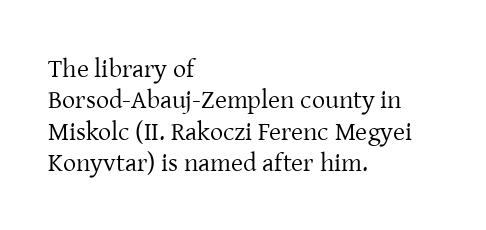
The image shows 26 px text type, upright; set left-aligned, line spacing 1.21x, normal letter spacing, not underlined.
